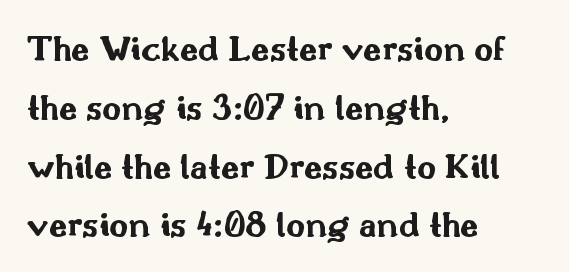
Q: Is the text bold? A: Yes.
Q: Is the text italic (slanted)? A: No, it is upright.
Q: Is the typeface a serif or a sans-serif typeface? A: Sans-serif.
Q: Is the text underlined? A: No.
Q: How is the paragraph aligned? A: Left-aligned.
Q: Is the spacing between letters normal or unusually wide? A: Normal.
Q: Is the spacing between lines tight, normal or loose? A: Normal.
Q: Width (condensed, normal, or wide)? A: Wide.
Q: Stroke contrast? A: Medium.
Q: x-height? A: Small.
Q: Monospaced? A: No.
